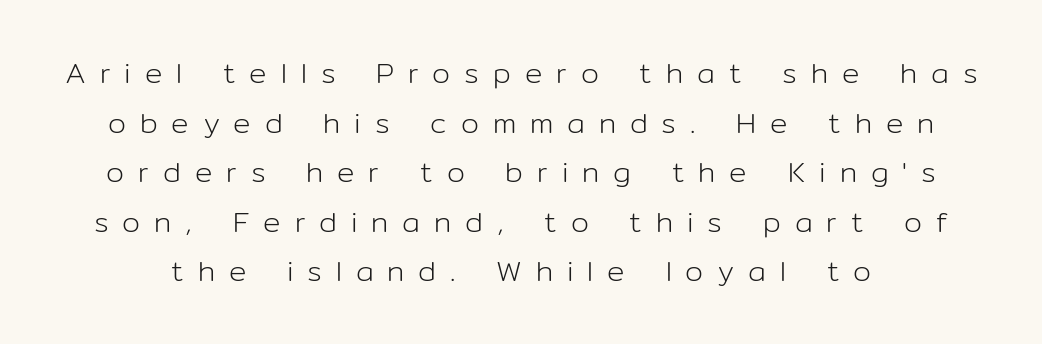
Q: Is the text bold? A: No.
Q: Is the text italic (slanted)? A: No, it is upright.
Q: Is the typeface a serif or a sans-serif typeface? A: Sans-serif.
Q: Is the text underlined? A: No.
Q: Is the spacing between letters normal or unusually wide? A: Unusually wide.
Q: Width (condensed, normal, or wide)? A: Normal.
Q: Stroke contrast? A: Low.
Q: x-height? A: Medium.
Q: Monospaced? A: No.
